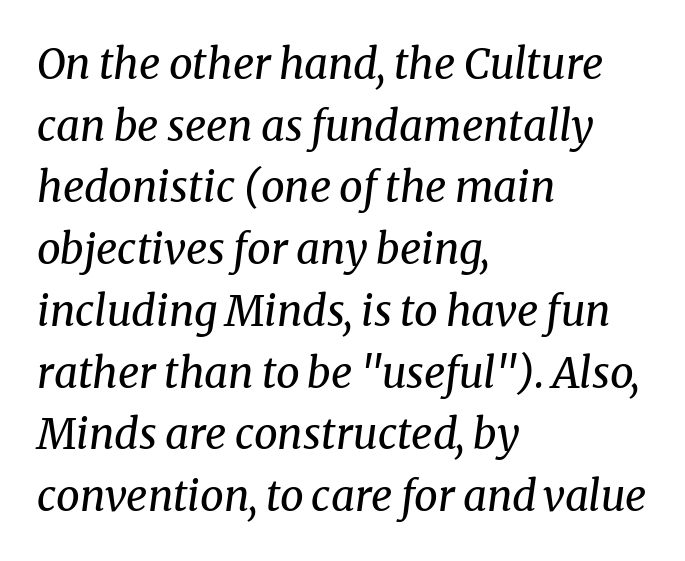
The image shows 42 px regular-weight serif type, italic (leaning right); set left-aligned, normal line spacing (1.47x), normal letter spacing, not underlined; medium stroke contrast and a medium x-height.
